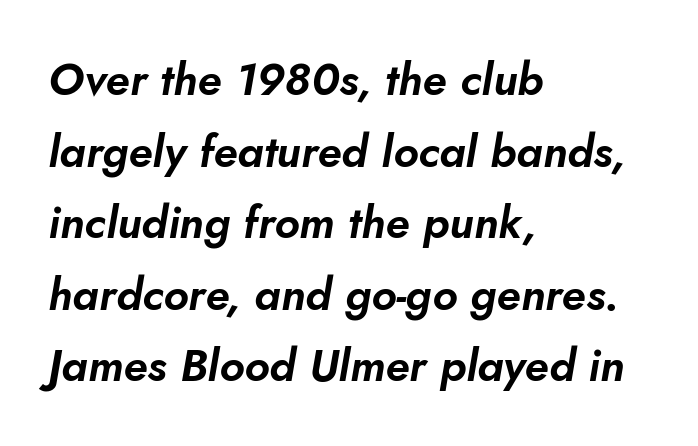
{"italic": "yes", "lean": "right", "slant_degrees": 10, "width": "normal", "stroke_contrast": "low", "x_height": "small", "monospaced": "no", "underline": "no", "align": "left", "line_spacing": "normal", "line_spacing_ratio": 1.59, "letter_spacing": "normal", "letter_spacing_em": 0.0, "glyph_px": 45}
